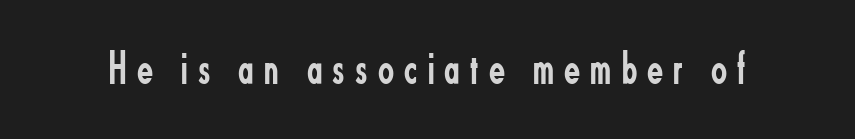
Q: Is the text bold? A: No.
Q: Is the text italic (slanted)? A: No, it is upright.
Q: Is the typeface a serif or a sans-serif typeface? A: Sans-serif.
Q: Is the text underlined? A: No.
Q: Is the spacing between letters normal or unusually wide? A: Unusually wide.
Q: Width (condensed, normal, or wide)? A: Condensed.
Q: Stroke contrast? A: Low.
Q: x-height? A: Small.
Q: Monospaced? A: No.
